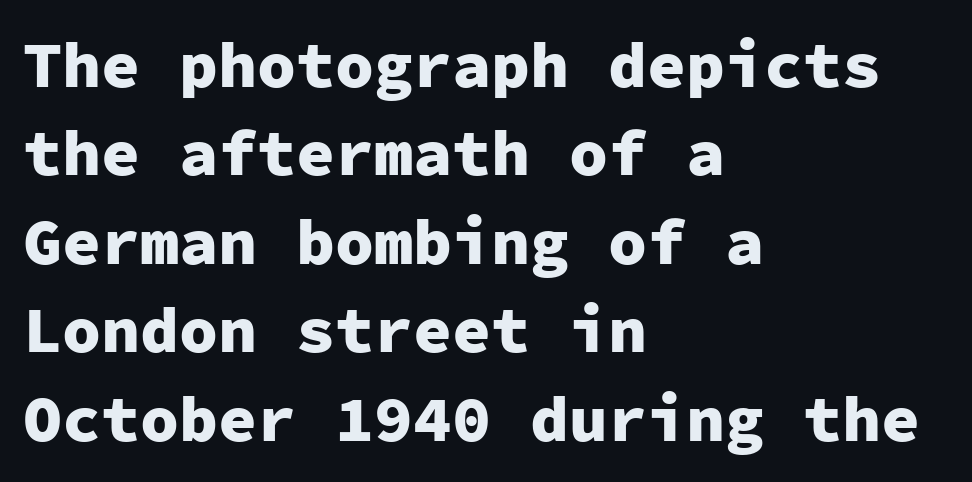
The image shows 65 px heavy sans-serif type, upright, monospaced; set left-aligned, normal line spacing (1.36x), normal letter spacing, not underlined; low stroke contrast and a medium x-height.
